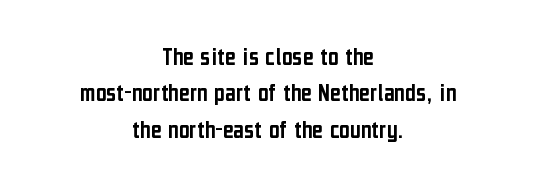
No word sits above an underline. Compared with typical body copy, the letter spacing here is the same. Vertical strokes here are truly vertical. The designer left line spacing at the default. Each line is balanced around a shared central axis.
